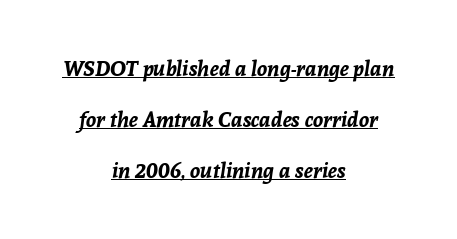
The image shows 21 px bold type, italic (leaning right); set centered, loose line spacing (2.43x), normal letter spacing, underlined.
